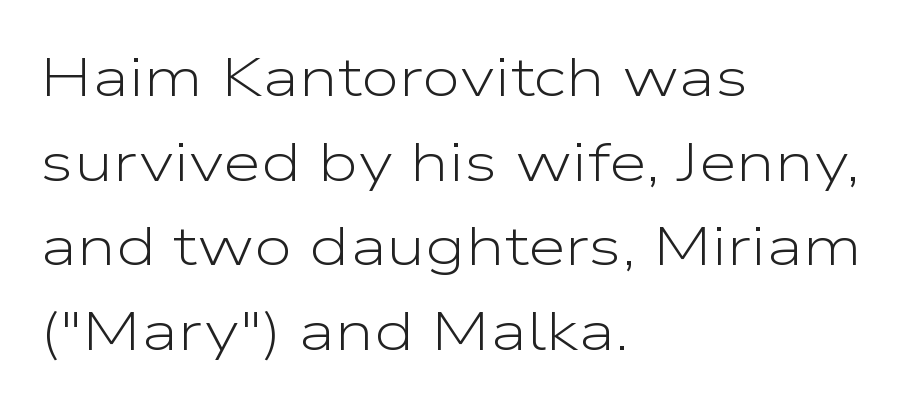
The letters look calm and open, with moderate or lighter stems. Only glyphs here, with clear space below each row. When letters stand straight like this, we call the style roman or upright. The lines sit at an ordinary, default distance from one another.
